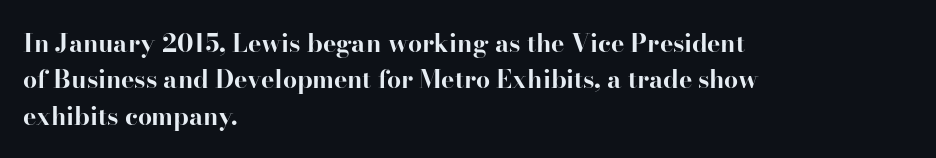
The letters are bold, with thick, heavy strokes. If you measured baseline to baseline, you'd find a middling distance. Posture: straight, roman, zero tilt. No word sits above an underline.
